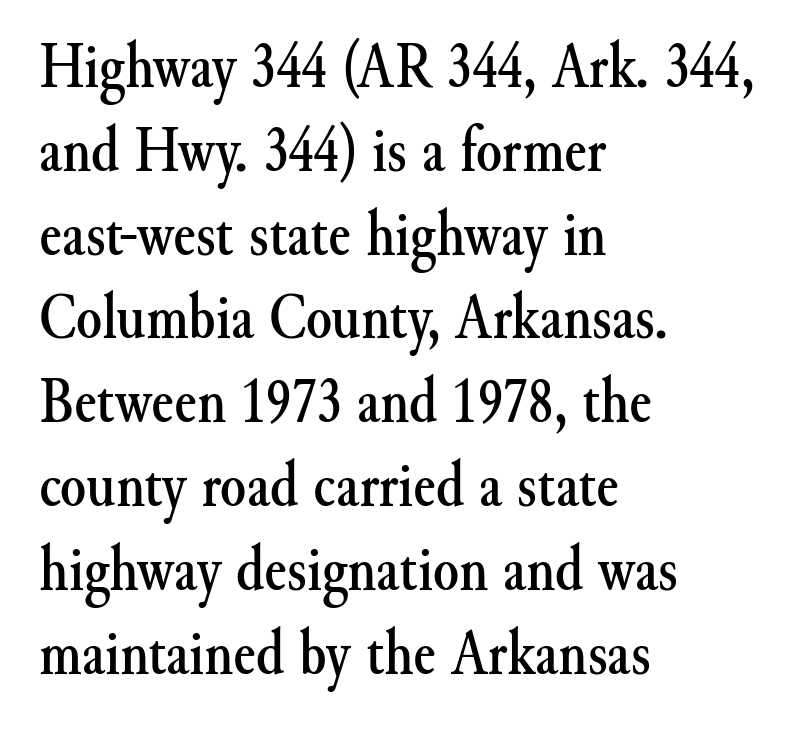
Are there feet on the stems? There are — it's a serif. Nope, not italic — everything's standing straight. A typesetter would call this proportional, since set widths differ per character. Check under the words: just untouched page. Nothing unusual about the tracking: characters are spaced as the font intends.
